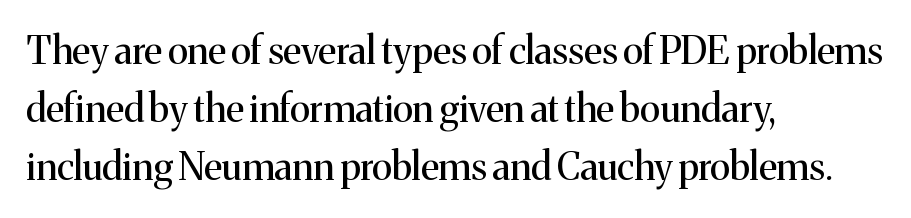
{"serif": "yes", "italic": "no", "bold": "no", "weight": "regular", "width": "normal", "stroke_contrast": "medium", "x_height": "medium", "monospaced": "no", "underline": "no", "align": "left", "line_spacing": "normal", "line_spacing_ratio": 1.53, "letter_spacing": "normal", "letter_spacing_em": 0.0, "glyph_px": 38}
